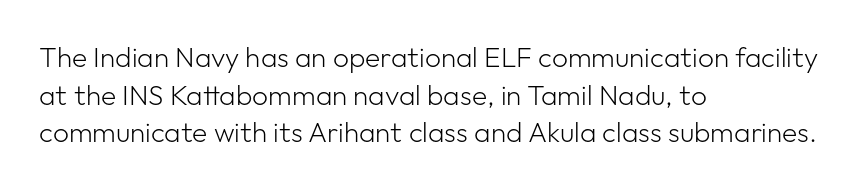
{"serif": "no", "italic": "no", "bold": "no", "weight": "light", "width": "normal", "stroke_contrast": "low", "x_height": "medium", "monospaced": "no", "underline": "no", "align": "left", "line_spacing": "normal", "line_spacing_ratio": 1.34, "letter_spacing": "normal", "letter_spacing_em": 0.0, "glyph_px": 28}
